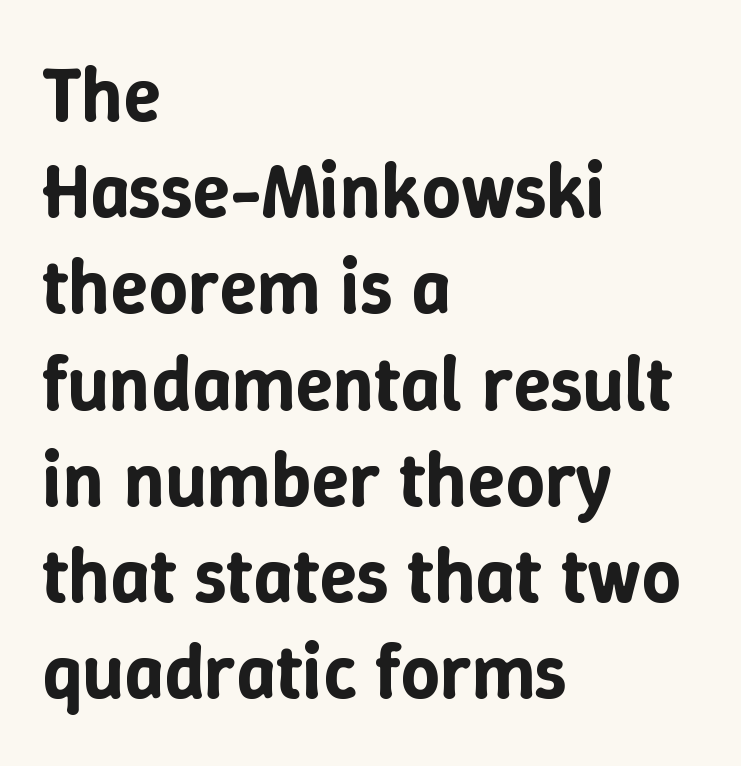
Do the characters align in a grid? No, the font is proportional. Students, note that the glyphs here touch the page at normal intervals. Caption: multi-line text, flush left, ragged right. These lines sit exactly where default settings would place them.
